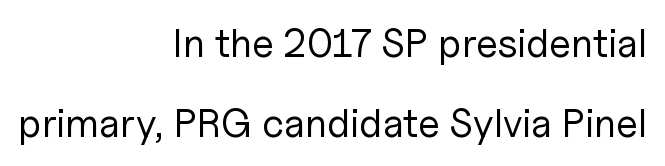
Q: Is the text bold? A: No.
Q: Is the text italic (slanted)? A: No, it is upright.
Q: Is the typeface a serif or a sans-serif typeface? A: Sans-serif.
Q: Is the text underlined? A: No.
Q: How is the paragraph aligned? A: Right-aligned.
Q: Is the spacing between letters normal or unusually wide? A: Normal.
Q: Is the spacing between lines tight, normal or loose? A: Loose.
Q: Width (condensed, normal, or wide)? A: Normal.
Q: Stroke contrast? A: Low.
Q: x-height? A: Medium.
Q: Monospaced? A: No.
